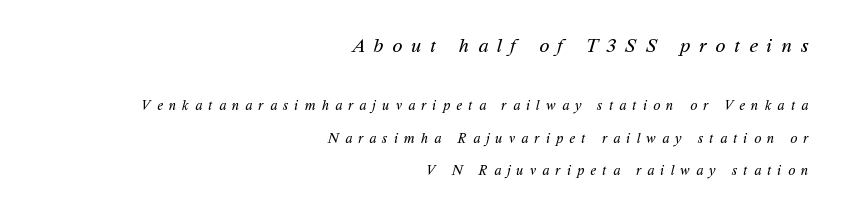
The image shows 20 px text type; set right-aligned, loose line spacing (2.34x), unusually wide letter spacing (+0.45 em), not underlined; the first (top) block is 1.43x larger.
